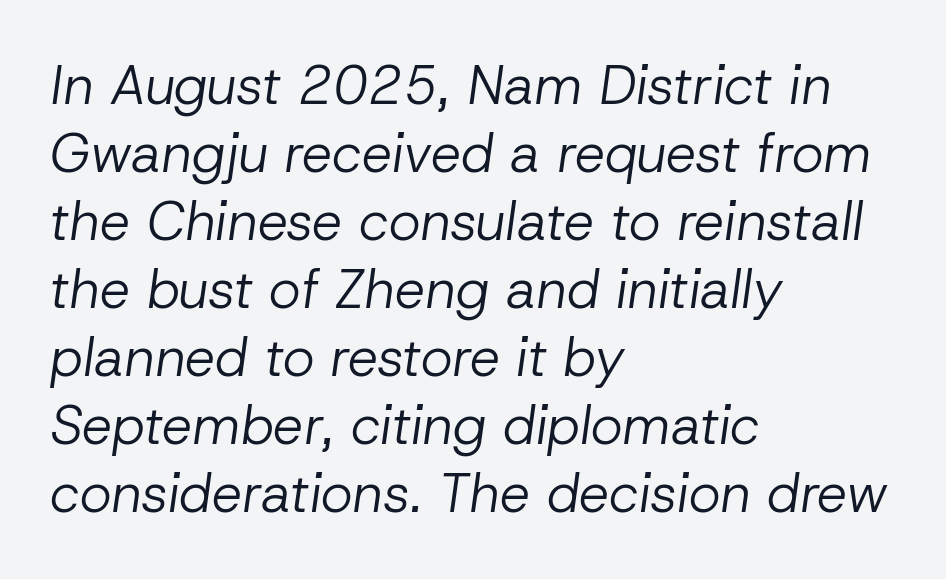
These lines are set flush left with a ragged right edge. The font is comparable to plain body text, perhaps lighter. Nothing unusual about the tracking: characters are spaced as the font intends. Glance below the letters and you will spot only blank space. This is oblique type, the kind used for emphasis or titles. Think of a printed novel: that variable character pitch is what you see here.
